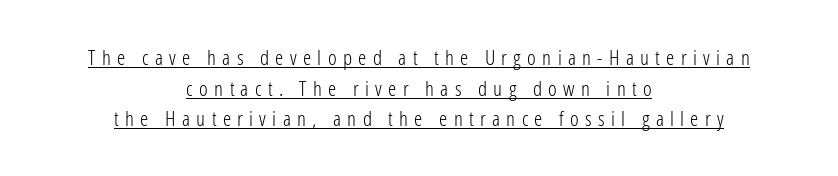
{"italic": "no", "bold": "no", "underline": "yes", "align": "center", "line_spacing": "normal", "line_spacing_ratio": 1.46, "letter_spacing": "wide", "letter_spacing_em": 0.3, "glyph_px": 21}
